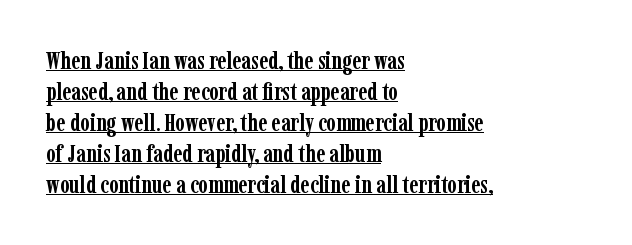
{"italic": "no", "bold": "yes", "underline": "yes", "align": "left", "line_spacing": "normal", "line_spacing_ratio": 1.29, "letter_spacing": "normal", "letter_spacing_em": 0.0, "glyph_px": 24}
